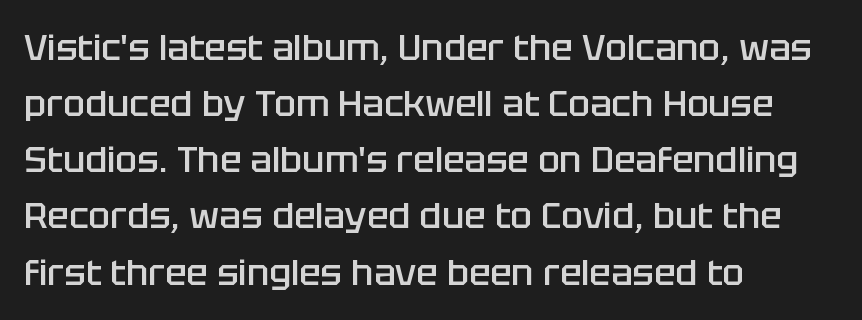
Stroke thickness is moderately raised; the sample reads as semibold. Horizontal bands of white between lines are of average thickness. If you drew a line through each stem, it would be perfectly vertical. You could call the tracking neutral — neither tight nor loose. The rendering shows plain stroke endings on the letterforms — a sans-serif design. Is this a fixed-width face? No — the glyphs have proportional, varying widths.
